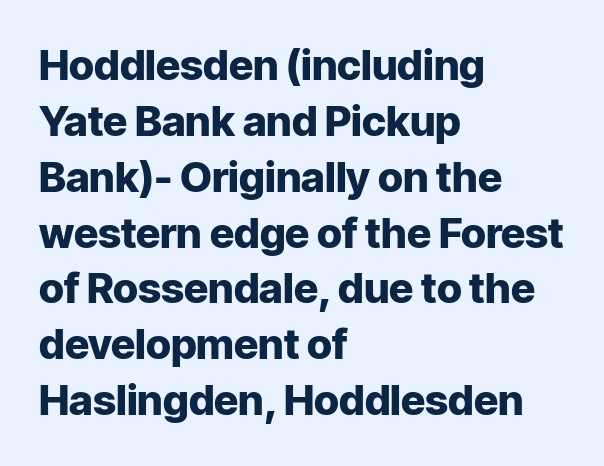
The image shows 42 px heavy sans-serif type, upright; set left-aligned, normal line spacing (1.33x), normal letter spacing, not underlined; low stroke contrast and a medium x-height.
